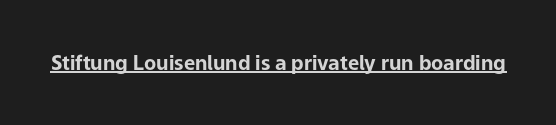
The image shows 20 px bold type, upright; set normal letter spacing, underlined.
